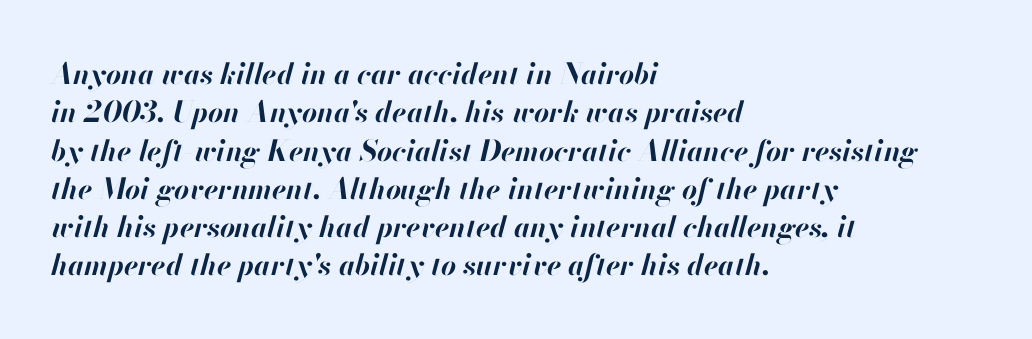
The image shows 29 px bold type, italic (leaning right); set left-aligned, normal line spacing (1.32x), normal letter spacing, not underlined; high stroke contrast and a small x-height.
